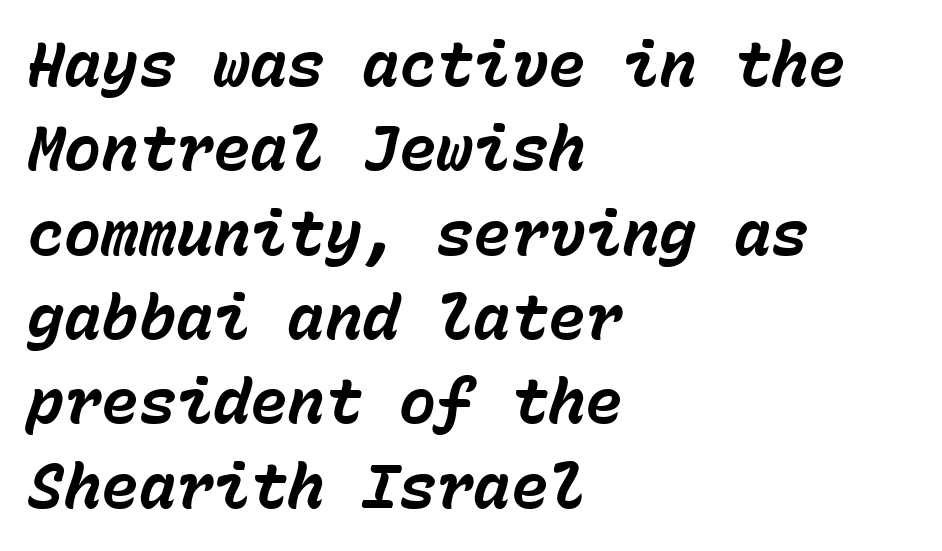
Q: Is the text bold? A: Yes.
Q: Is the text italic (slanted)? A: Yes, it leans right by about 15 degrees.
Q: Is the text underlined? A: No.
Q: How is the paragraph aligned? A: Left-aligned.
Q: Is the spacing between letters normal or unusually wide? A: Normal.
Q: Is the spacing between lines tight, normal or loose? A: Normal.
Q: Width (condensed, normal, or wide)? A: Normal.
Q: Stroke contrast? A: Low.
Q: x-height? A: Medium.
Q: Monospaced? A: Yes.
